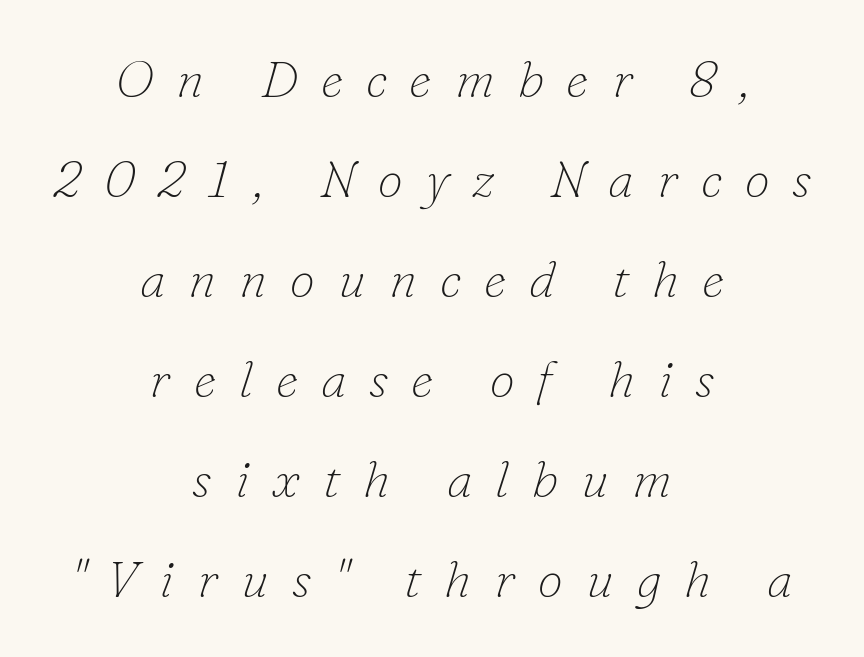
The image shows 51 px thin serif type, italic (leaning right); set centered, loose line spacing (1.96x), unusually wide letter spacing (+0.45 em), not underlined; low stroke contrast and a small x-height.
